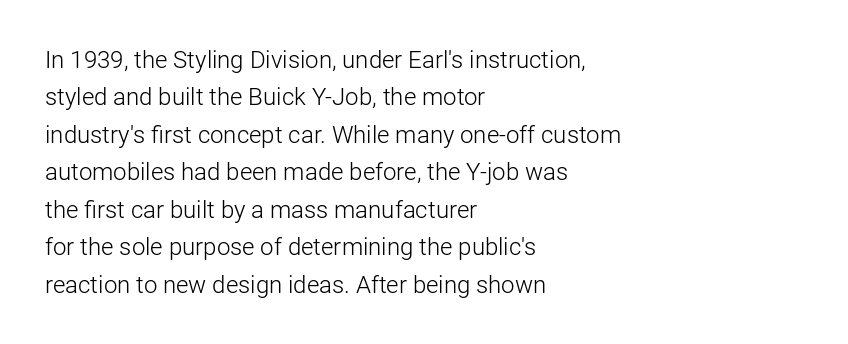
The image shows 24 px text type, upright; set left-aligned, normal line spacing (1.56x), normal letter spacing, not underlined.
